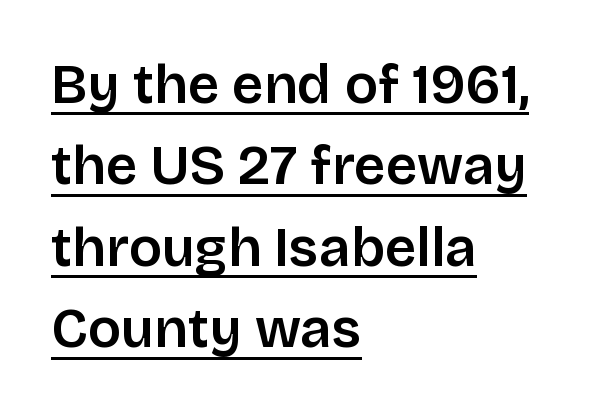
The image shows 55 px sans-serif type, upright; set left-aligned, normal line spacing (1.48x), normal letter spacing, underlined; low stroke contrast and a large x-height.
